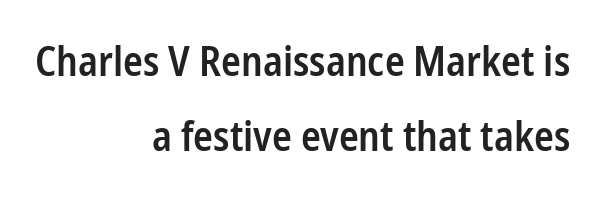
Letters rest on an invisible, unmarked baseline. Each letter's strokes conclude bluntly, with no projecting serifs. No extra tracking has been applied to these lines. Here the designer chose a conventional face with non-uniform glyph widths. Firm but not heavy-handed strokes: this text is semibold. Posture: straight, roman, zero tilt.
